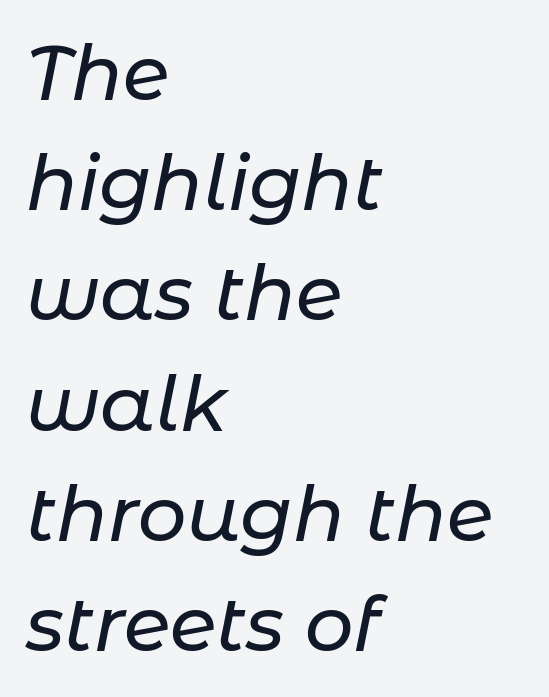
Q: Is the text italic (slanted)? A: Yes, it leans right by about 11 degrees.
Q: Is the text underlined? A: No.
Q: How is the paragraph aligned? A: Left-aligned.
Q: Is the spacing between letters normal or unusually wide? A: Normal.
Q: Is the spacing between lines tight, normal or loose? A: Normal.
Q: Width (condensed, normal, or wide)? A: Normal.
Q: Stroke contrast? A: Low.
Q: x-height? A: Medium.
Q: Monospaced? A: No.
